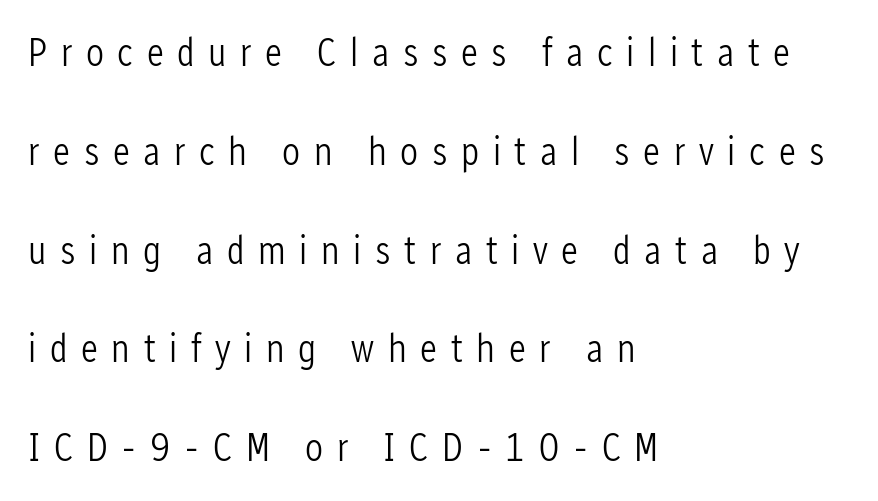
Q: Is the text bold? A: No.
Q: Is the text italic (slanted)? A: No, it is upright.
Q: Is the typeface a serif or a sans-serif typeface? A: Sans-serif.
Q: Is the text underlined? A: No.
Q: How is the paragraph aligned? A: Left-aligned.
Q: Is the spacing between letters normal or unusually wide? A: Unusually wide.
Q: Is the spacing between lines tight, normal or loose? A: Loose.
Q: Width (condensed, normal, or wide)? A: Condensed.
Q: Stroke contrast? A: Low.
Q: x-height? A: Medium.
Q: Monospaced? A: No.
